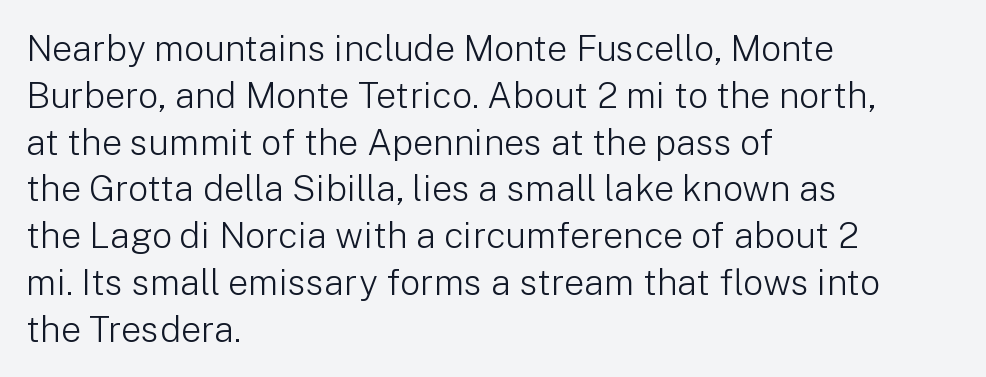
The image shows 36 px light sans-serif type, upright; set left-aligned, normal line spacing (1.3x), normal letter spacing, not underlined; low stroke contrast and a medium x-height.
